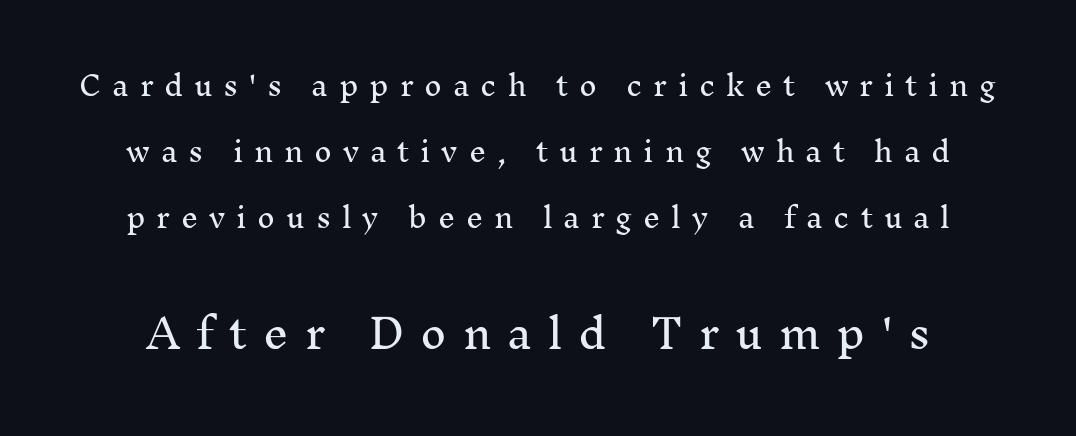
Q: Is the text italic (slanted)? A: No, it is upright.
Q: Is the typeface a serif or a sans-serif typeface? A: Serif.
Q: Is the text underlined? A: No.
Q: How is the paragraph aligned? A: Centered.
Q: Is the spacing between letters normal or unusually wide? A: Unusually wide.
Q: Is the spacing between lines tight, normal or loose? A: Loose.
Q: Which block of text is set in a larger size, the first (top) or the second (bottom)? A: The second (bottom) one.
Q: Width (condensed, normal, or wide)? A: Normal.
Q: Stroke contrast? A: Medium.
Q: x-height? A: Medium.
Q: Monospaced? A: No.
